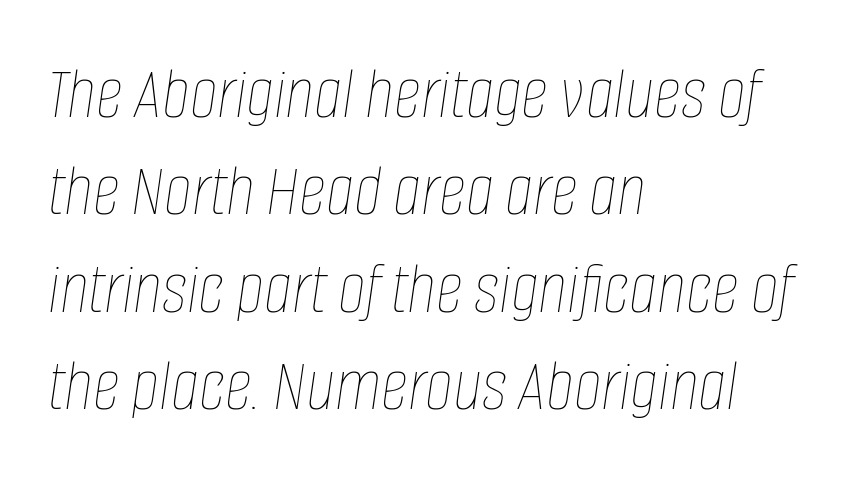
The leading is moderate, giving the passage an even texture. The face used here is proportionally spaced, like ordinary book or web type. Compared with a typical body face, this is equally light or lighter still. The whole block is typeset with a tilt.
